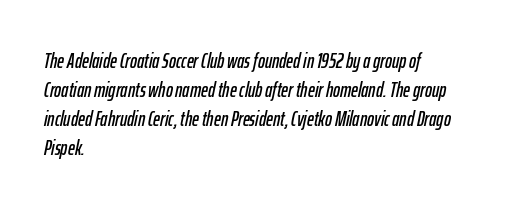
{"italic": "yes", "lean": "right", "slant_degrees": 12, "underline": "no", "align": "left", "line_spacing": "normal", "line_spacing_ratio": 1.38, "letter_spacing": "normal", "letter_spacing_em": 0.0, "glyph_px": 21}
